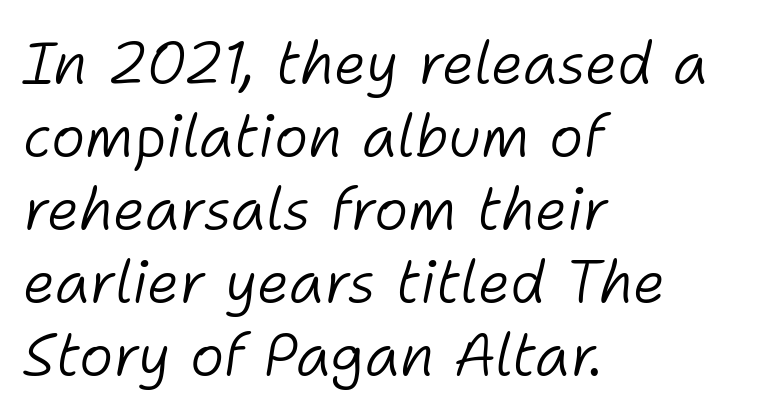
Decoration check: the copy has no underline. The axis of the letterforms is tilted away from vertical. Do the characters align in a grid? No, the font is proportional. The paragraph shown leans on its left margin.
